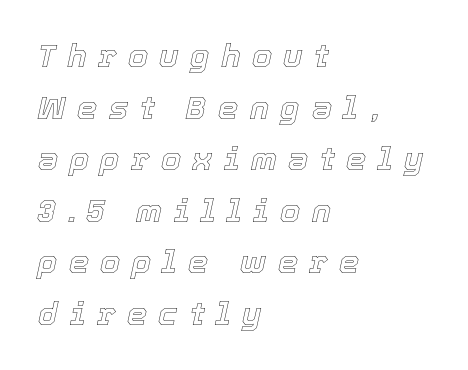
Q: Is the text italic (slanted)? A: Yes, it leans right by about 12 degrees.
Q: Is the text underlined? A: No.
Q: How is the paragraph aligned? A: Left-aligned.
Q: Is the spacing between letters normal or unusually wide? A: Unusually wide.
Q: Is the spacing between lines tight, normal or loose? A: Normal.
Q: Width (condensed, normal, or wide)? A: Normal.
Q: x-height? A: Medium.
Q: Monospaced? A: No.
